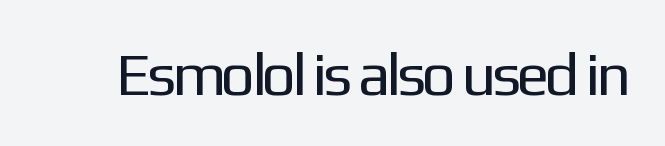
The image shows 61 px regular-weight sans-serif type, upright; set normal letter spacing, not underlined; low stroke contrast and a medium x-height.
